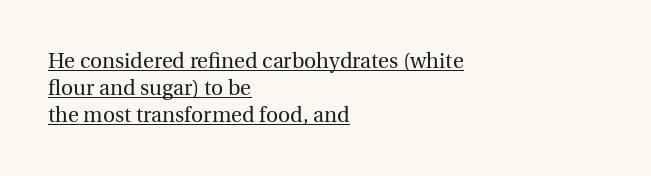
{"italic": "no", "bold": "no", "underline": "yes", "align": "left", "line_spacing": "normal", "line_spacing_ratio": 1.28, "letter_spacing": "normal", "letter_spacing_em": 0.0, "glyph_px": 21}
